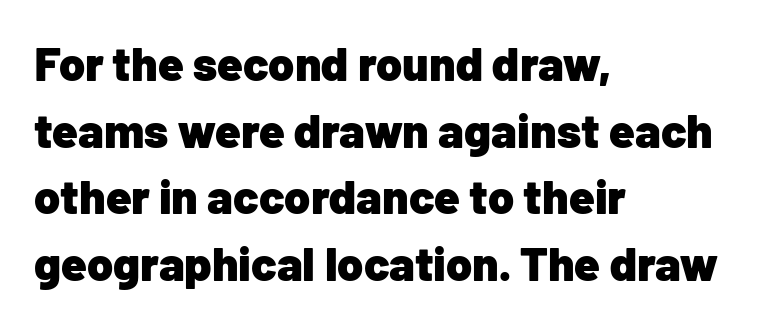
{"serif": "no", "italic": "no", "bold": "yes", "weight": "heavy", "width": "normal", "stroke_contrast": "low", "x_height": "medium", "monospaced": "no", "underline": "no", "align": "left", "line_spacing": "normal", "line_spacing_ratio": 1.42, "letter_spacing": "normal", "letter_spacing_em": 0.0, "glyph_px": 47}
